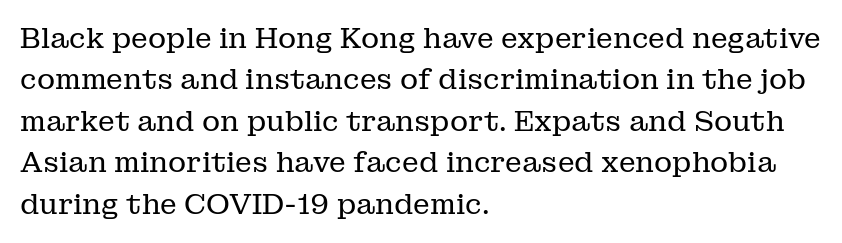
Ascenders rise straight up at ninety degrees. The line-height multiplier appears to be the usual default. Words float on clear page, feet unadorned. This rendering uses left alignment, leaving the right contour irregular. Varying glyph widths throughout — classic text-font behaviour. Does the type have serifs? Yes, each stem ends in a small foot.
